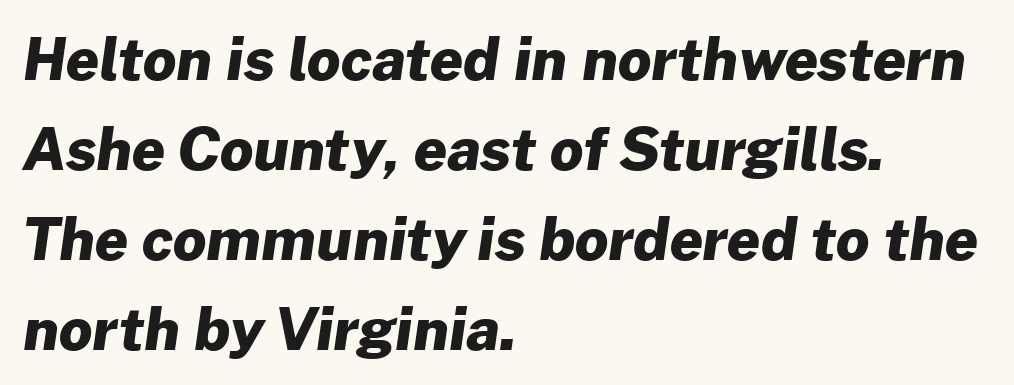
{"serif": "no", "bold": "yes", "weight": "heavy", "width": "normal", "stroke_contrast": "low", "x_height": "medium", "monospaced": "no", "underline": "no", "align": "left", "line_spacing": "normal", "line_spacing_ratio": 1.55, "letter_spacing": "normal", "letter_spacing_em": 0.0, "glyph_px": 58}
